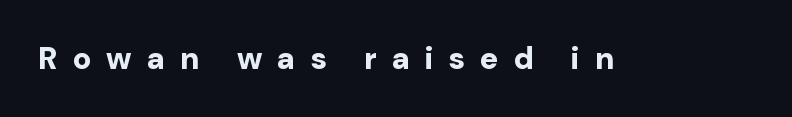
{"serif": "no", "italic": "no", "bold": "yes", "weight": "bold", "width": "normal", "stroke_contrast": "low", "x_height": "medium", "monospaced": "no", "underline": "no", "letter_spacing": "wide", "letter_spacing_em": 0.49, "glyph_px": 31}
